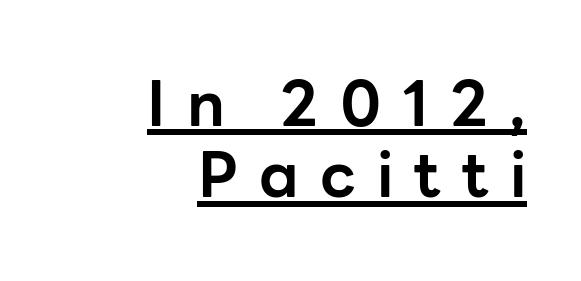
The image shows 62 px bold sans-serif type, upright; set right-aligned, tight line spacing (1.15x), unusually wide letter spacing (+0.34 em), underlined; low stroke contrast and a medium x-height.
